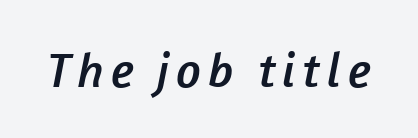
The image shows 49 px sans-serif type; set not underlined; low stroke contrast and a medium x-height.
